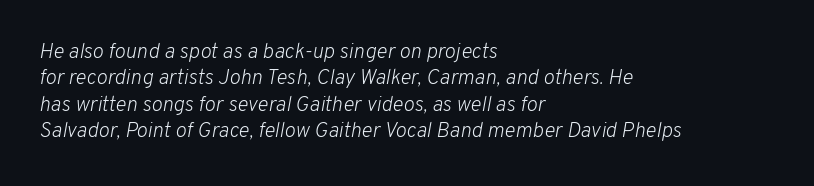
The image shows 21 px text type, italic (leaning right); set left-aligned, normal line spacing (1.26x), normal letter spacing, not underlined.
